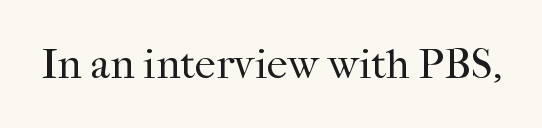
How are the letters spaced? Ordinarily, with no added tracking. This sample uses an upright cut, with every glyph sitting square on the baseline. Lines of text with bare space underneath. The letters advance in unequal steps, a hallmark of proportional type. This rendering employs a face with finishing strokes, i.e., a serif. This reads as an unemphasized weight, regular at the heaviest.
